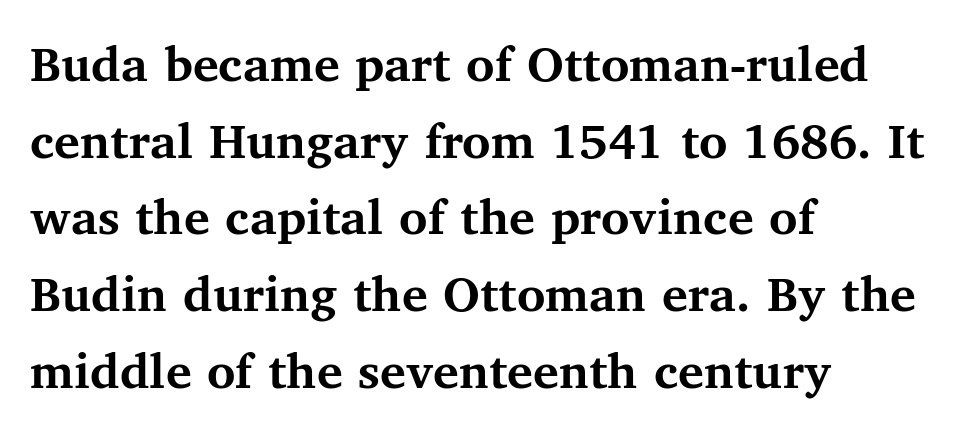
Is there much room between lines? A standard amount, neither cramped nor airy. This is roman type, the default non-slanted kind. Quick note: underline off. Emphasis by weight is at full strength: bold. Spacing between characters is what you'd get straight out of the box.
